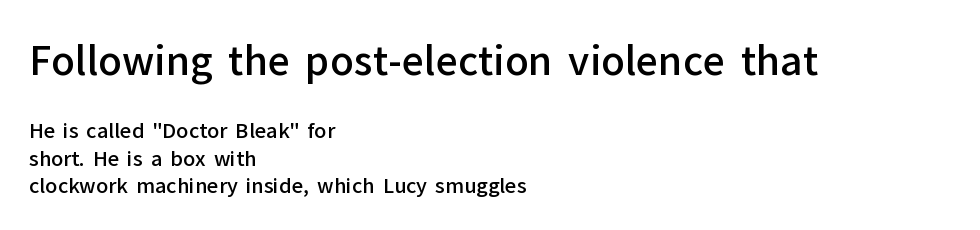
{"serif": "no", "italic": "no", "bold": "semi", "weight": "semibold", "width": "normal", "stroke_contrast": "low", "x_height": "medium", "monospaced": "no", "underline": "no", "align": "left", "line_spacing": "normal", "line_spacing_ratio": 1.38, "letter_spacing": "normal", "letter_spacing_em": 0.0, "larger_block": "first", "size_ratio": 1.95, "glyph_px": 39}
